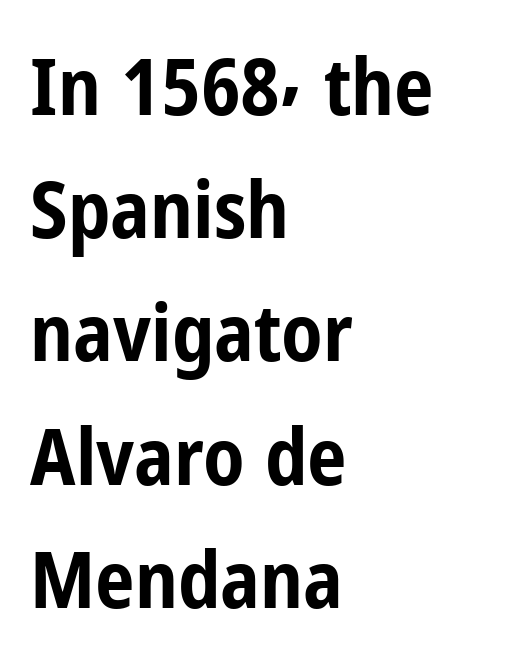
The characters look thick and weighty, a clear bold. This sample uses a sans-serif face. Left-aligned paragraph, ragged on the right. This sample has the flowing, uneven cadence of proportional lettering.
